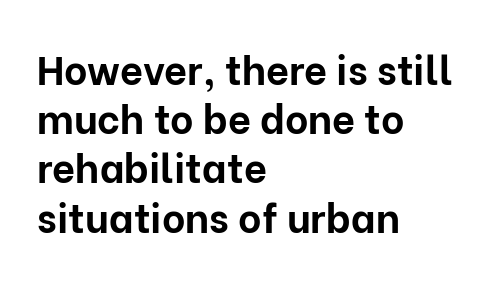
{"serif": "no", "italic": "no", "bold": "yes", "weight": "bold", "width": "normal", "stroke_contrast": "low", "x_height": "medium", "monospaced": "no", "underline": "no", "align": "left", "line_spacing_ratio": 1.23, "letter_spacing": "normal", "letter_spacing_em": 0.0, "glyph_px": 40}
